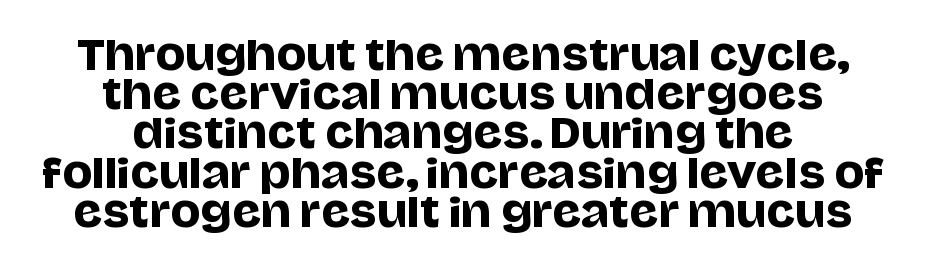
The string is rendered with underlining switched off. Compared with typical body copy, the letter spacing here is the same. This sample uses a sans-serif face. The lines are quadded center.
